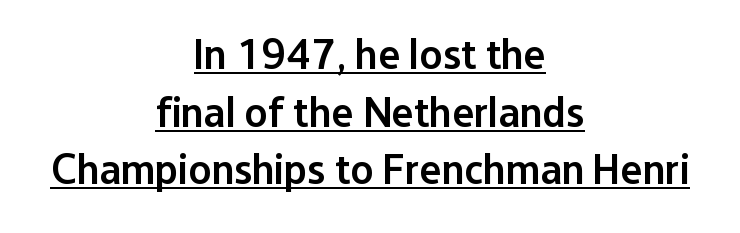
{"serif": "no", "italic": "no", "bold": "semi", "weight": "semibold", "width": "normal", "stroke_contrast": "low", "x_height": "medium", "monospaced": "no", "underline": "yes", "align": "center", "line_spacing": "normal", "line_spacing_ratio": 1.37, "letter_spacing": "normal", "letter_spacing_em": 0.0, "glyph_px": 42}
